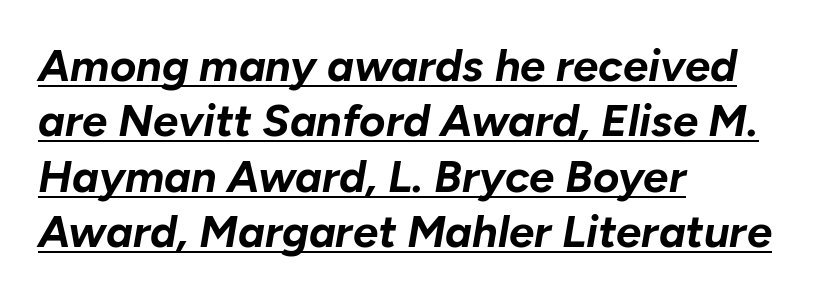
Compared with a centered layout, this one pins lines to the left instead. The glyphs have the mass of a bold cut. The letters sit at their default tracking, neither squeezed nor spread. Glance below the letters and you will spot a drawn line. Character widths vary here, with narrow letters taking less room than wide ones. The glyphs look as if they've been sheared to an angle.
